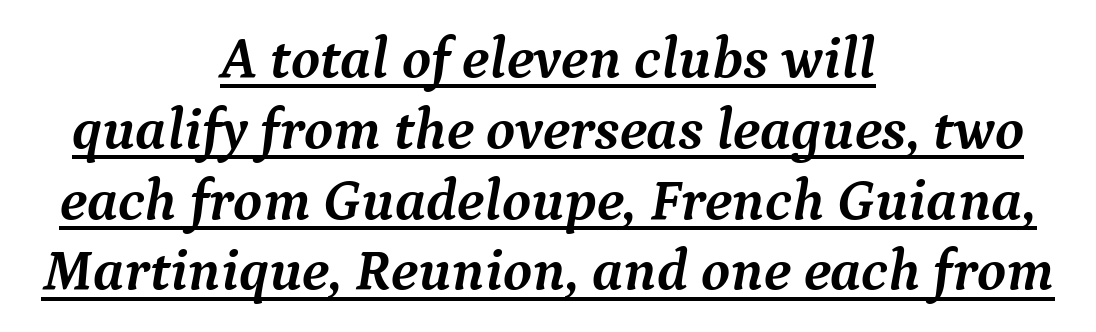
An italicized treatment has been applied to the whole sample. These words are printed bold, with thick strokes throughout. Does a line run under the words? Yes, clearly. Words appear dense and cohesive because spacing is normal. Classification — serif.
